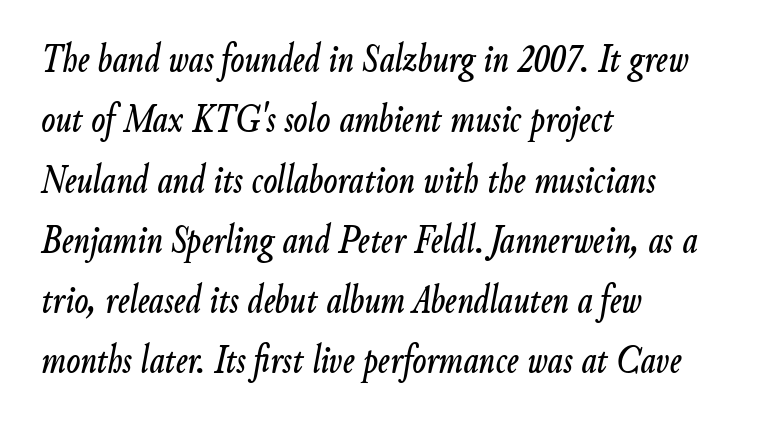
The image shows 41 px condensed type, italic (leaning right); set left-aligned, normal line spacing (1.47x), normal letter spacing, not underlined; low stroke contrast and a small x-height.
